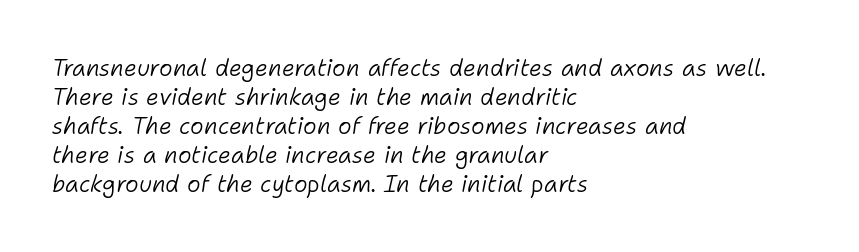
The image shows 23 px text type, italic (leaning right); set left-aligned, normal line spacing (1.26x), normal letter spacing, not underlined.
